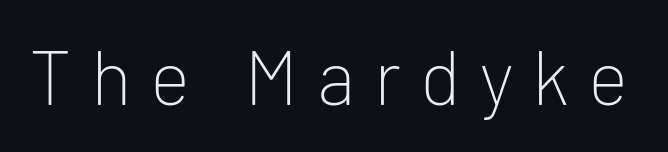
{"serif": "no", "italic": "no", "bold": "no", "weight": "light", "width": "normal", "stroke_contrast": "low", "x_height": "medium", "monospaced": "no", "underline": "no", "letter_spacing": "wide", "letter_spacing_em": 0.25, "glyph_px": 76}
